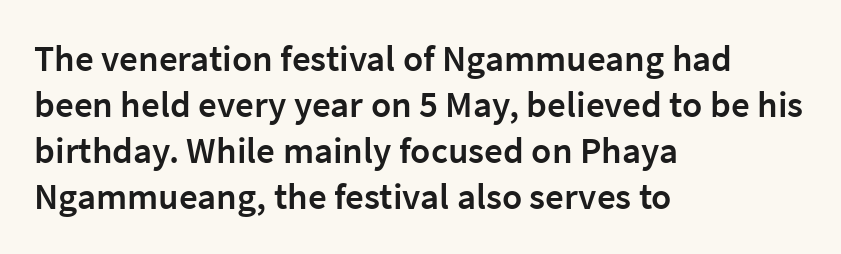
Beneath every word, the page is bare. The type family on display is of the sans-serif kind. Designer's note — italics off, roman on. Each letter keeps its own natural width here, so spacing adapts to shape.
